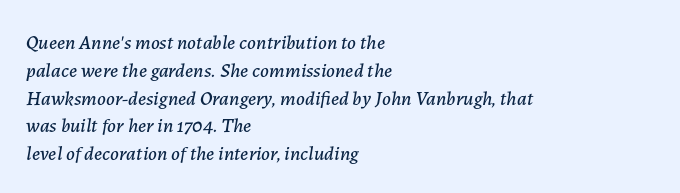
{"italic": "yes", "lean": "right", "slant_degrees": 7, "underline": "no", "align": "left", "line_spacing": "normal", "line_spacing_ratio": 1.39, "letter_spacing": "normal", "letter_spacing_em": 0.0, "glyph_px": 20}
